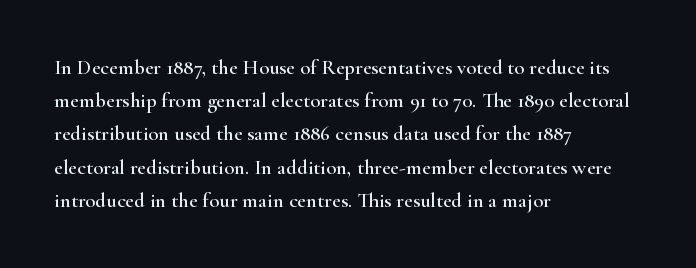
Q: Is the text italic (slanted)? A: No, it is upright.
Q: Is the text underlined? A: No.
Q: How is the paragraph aligned? A: Left-aligned.
Q: Is the spacing between letters normal or unusually wide? A: Normal.
Q: Is the spacing between lines tight, normal or loose? A: Normal.
